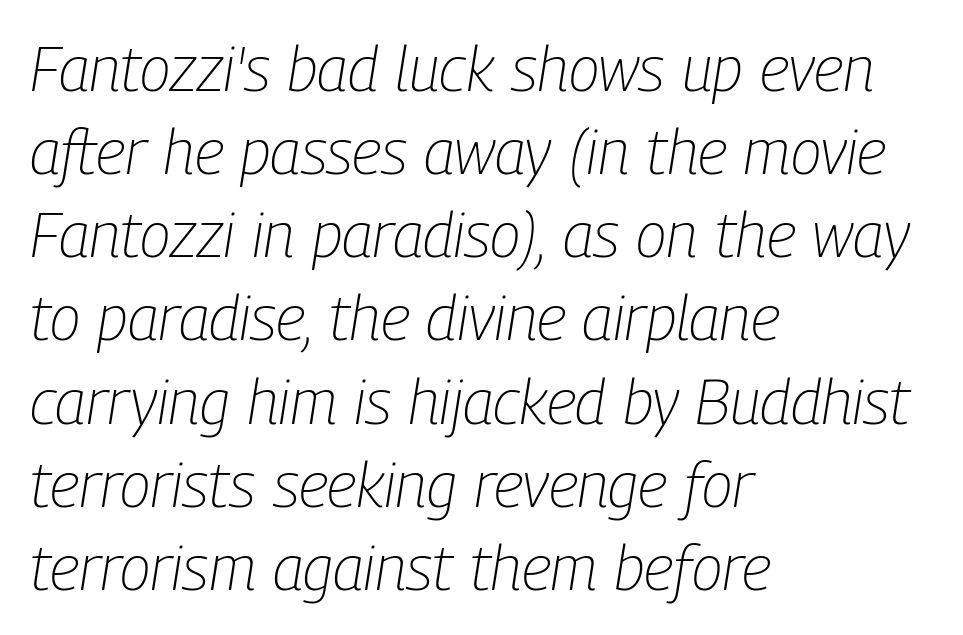
A normal amount of white space separates one row of letters from the next. Caption: multi-line text, flush left, ragged right. Is this a fixed-width face? No — the glyphs have proportional, varying widths. The rendering applies a slant to the glyphs. This rendering leaves character spacing at its baseline value. Words float on clear page, feet unadorned.
